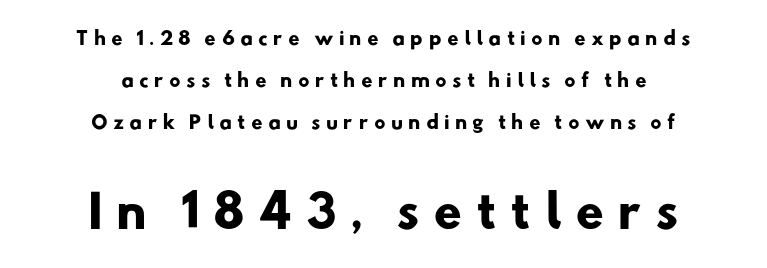
Unmarked baselines from the first word to the last. Regarding leading, the lines here are spaced well apart. The font is running at its bold setting. Short and long lines alike share a common midpoint. Character widths vary here, with narrow letters taking less room than wide ones.
